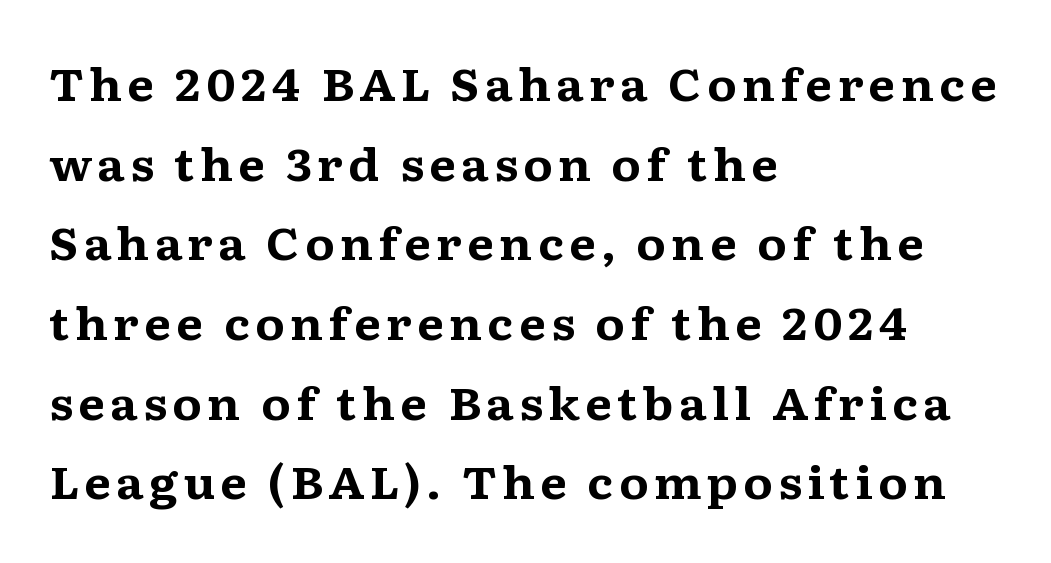
The image shows 44 px bold, wide serif type, upright; set left-aligned, line spacing 1.81x, not underlined; medium stroke contrast and a medium x-height.
